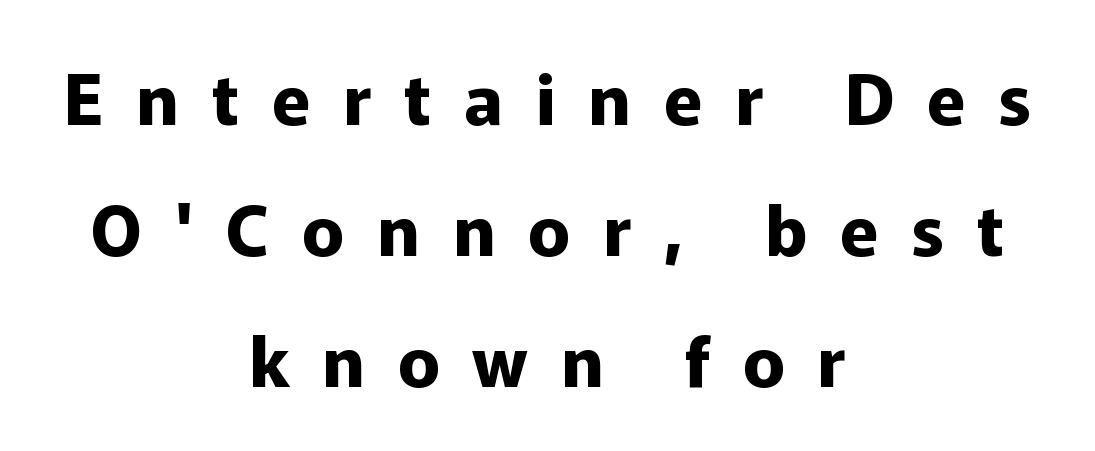
Q: Is the text bold? A: Yes.
Q: Is the text italic (slanted)? A: No, it is upright.
Q: Is the typeface a serif or a sans-serif typeface? A: Sans-serif.
Q: Is the text underlined? A: No.
Q: How is the paragraph aligned? A: Centered.
Q: Is the spacing between letters normal or unusually wide? A: Unusually wide.
Q: Width (condensed, normal, or wide)? A: Normal.
Q: Stroke contrast? A: Low.
Q: x-height? A: Medium.
Q: Monospaced? A: No.
